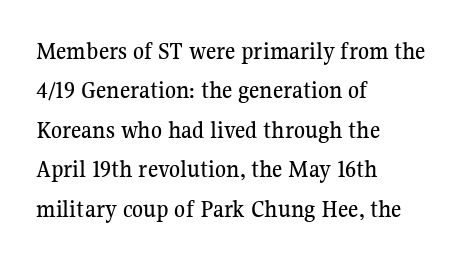
The image shows 25 px text type, upright; set left-aligned, normal line spacing (1.58x), normal letter spacing, not underlined.
